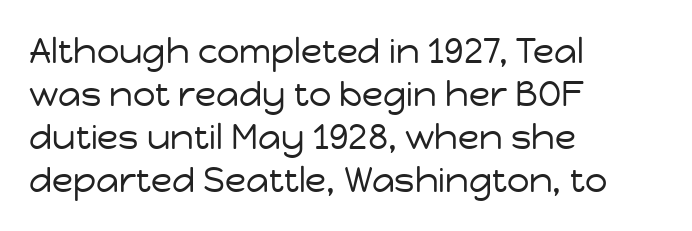
The image shows 35 px regular-weight sans-serif type, upright; set left-aligned, line spacing 1.23x, normal letter spacing, not underlined; low stroke contrast and a medium x-height.
